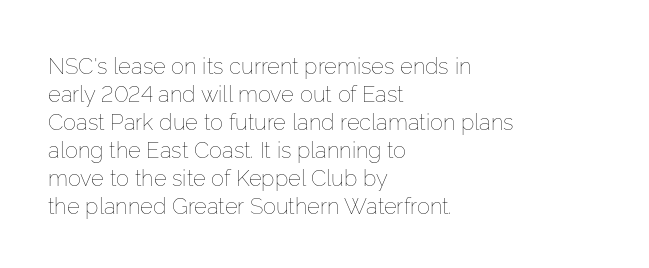
Q: Is the text bold? A: No.
Q: Is the text italic (slanted)? A: No, it is upright.
Q: Is the text underlined? A: No.
Q: How is the paragraph aligned? A: Left-aligned.
Q: Is the spacing between letters normal or unusually wide? A: Normal.
Q: Is the spacing between lines tight, normal or loose? A: Normal.
